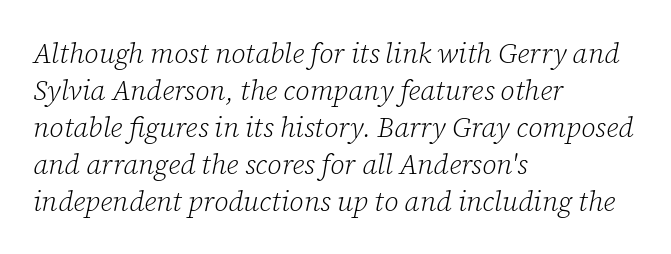
Q: Is the text bold? A: No.
Q: Is the text italic (slanted)? A: Yes, it leans right by about 12 degrees.
Q: Is the typeface a serif or a sans-serif typeface? A: Serif.
Q: Is the text underlined? A: No.
Q: How is the paragraph aligned? A: Left-aligned.
Q: Is the spacing between letters normal or unusually wide? A: Normal.
Q: Is the spacing between lines tight, normal or loose? A: Normal.
Q: Width (condensed, normal, or wide)? A: Normal.
Q: Stroke contrast? A: Low.
Q: x-height? A: Medium.
Q: Monospaced? A: No.
